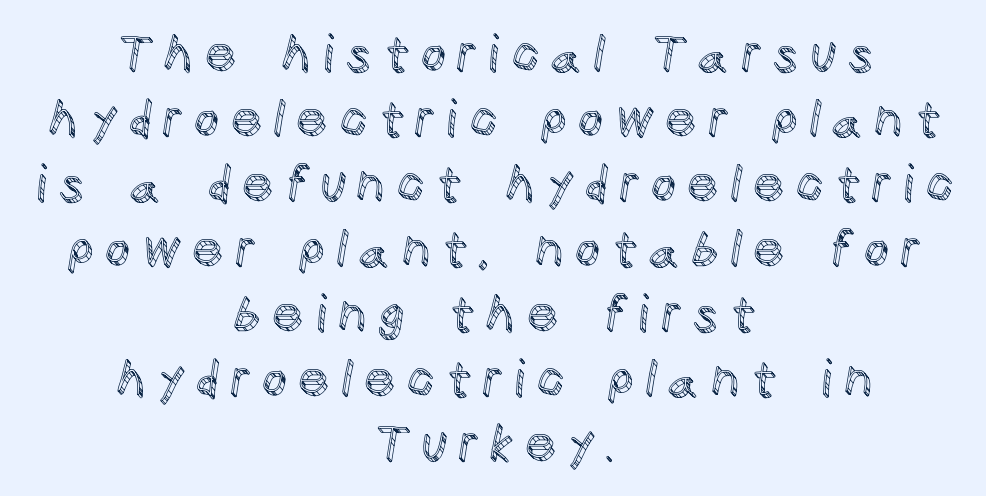
{"width": "normal", "x_height": "large", "monospaced": "no", "underline": "no", "align": "center", "line_spacing": "normal", "line_spacing_ratio": 1.3, "letter_spacing": "wide", "letter_spacing_em": 0.22, "glyph_px": 50}
